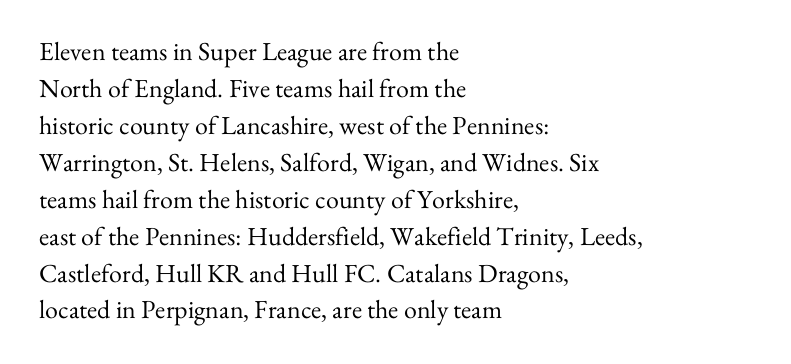
{"italic": "no", "bold": "no", "underline": "no", "align": "left", "line_spacing": "normal", "line_spacing_ratio": 1.42, "letter_spacing": "normal", "letter_spacing_em": 0.0, "glyph_px": 26}
